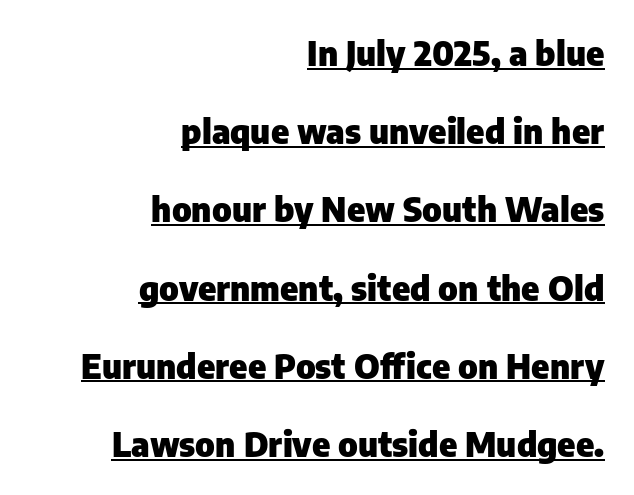
The image shows 34 px heavy sans-serif type, upright; set right-aligned, loose line spacing (2.3x), normal letter spacing, underlined; low stroke contrast and a medium x-height.
